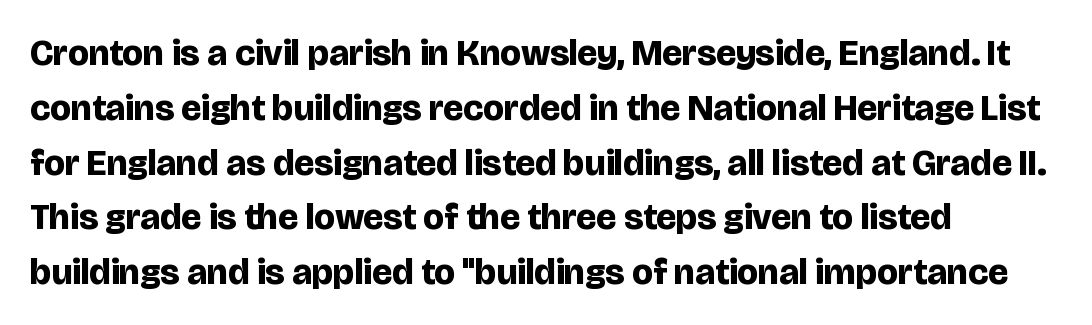
{"serif": "no", "italic": "no", "bold": "yes", "weight": "bold", "width": "normal", "stroke_contrast": "low", "x_height": "large", "monospaced": "no", "underline": "no", "align": "left", "line_spacing": "normal", "line_spacing_ratio": 1.48, "letter_spacing": "normal", "letter_spacing_em": 0.0, "glyph_px": 37}
